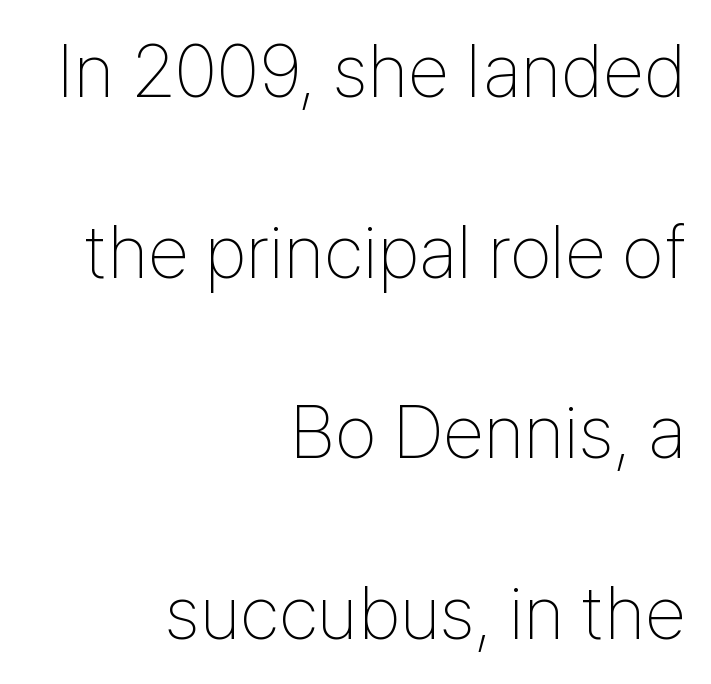
{"serif": "no", "italic": "no", "bold": "no", "weight": "thin", "width": "condensed", "stroke_contrast": "low", "x_height": "medium", "monospaced": "no", "underline": "no", "align": "right", "line_spacing": "loose", "line_spacing_ratio": 2.41, "letter_spacing": "normal", "letter_spacing_em": 0.0, "glyph_px": 75}
